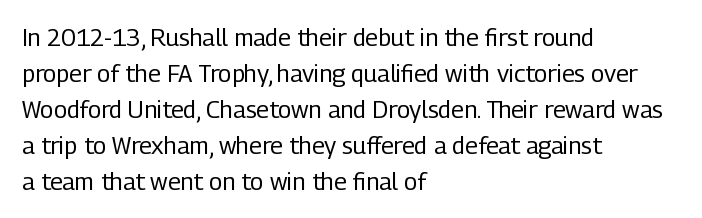
{"italic": "no", "bold": "no", "underline": "no", "align": "left", "line_spacing": "normal", "line_spacing_ratio": 1.5, "letter_spacing": "normal", "letter_spacing_em": 0.0, "glyph_px": 24}
